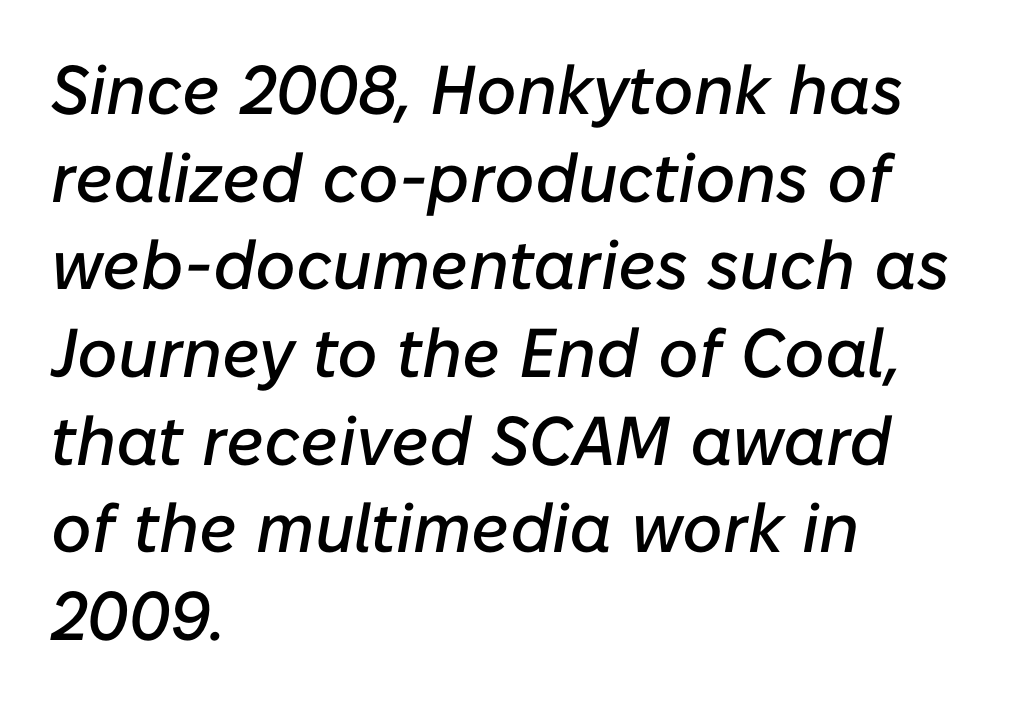
{"italic": "yes", "lean": "right", "slant_degrees": 10, "width": "normal", "stroke_contrast": "low", "x_height": "medium", "monospaced": "no", "underline": "no", "align": "left", "line_spacing": "normal", "line_spacing_ratio": 1.27, "letter_spacing": "normal", "letter_spacing_em": 0.0, "glyph_px": 69}
